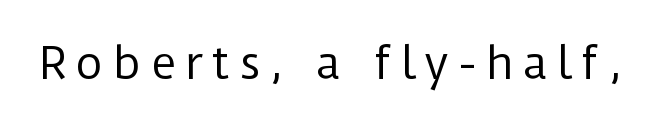
Q: Is the text bold? A: No.
Q: Is the text italic (slanted)? A: No, it is upright.
Q: Is the typeface a serif or a sans-serif typeface? A: Sans-serif.
Q: Is the text underlined? A: No.
Q: Is the spacing between letters normal or unusually wide? A: Unusually wide.
Q: Width (condensed, normal, or wide)? A: Normal.
Q: Stroke contrast? A: Low.
Q: x-height? A: Medium.
Q: Monospaced? A: No.
